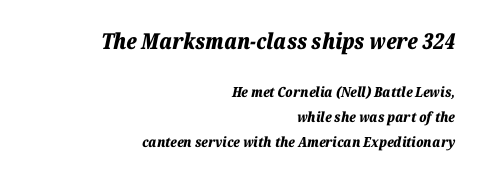
Q: Is the text bold? A: Yes.
Q: Is the text italic (slanted)? A: Yes, it leans right by about 12 degrees.
Q: Is the text underlined? A: No.
Q: How is the paragraph aligned? A: Right-aligned.
Q: Is the spacing between letters normal or unusually wide? A: Normal.
Q: Which block of text is set in a larger size, the first (top) or the second (bottom)? A: The first (top) one.
